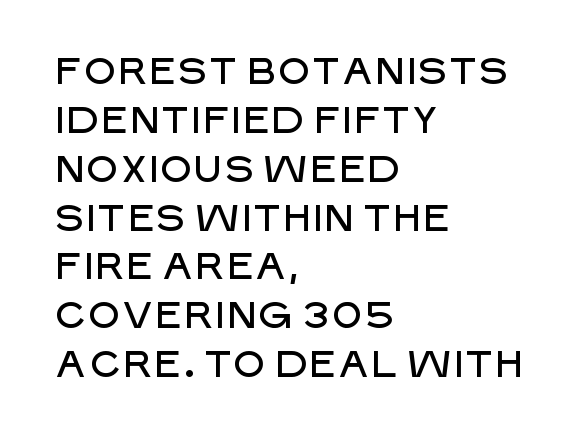
Note the varied advance widths — an 'i' is clearly narrower than an 'm'. Students, observe: this is what conventionally led text looks like. This rendering employs a face without finishing strokes, i.e., a sans-serif. Caption: multi-line text, flush left, ragged right. Beneath every word, the page is bare. You can tell it's not italic because the verticals are truly vertical.
